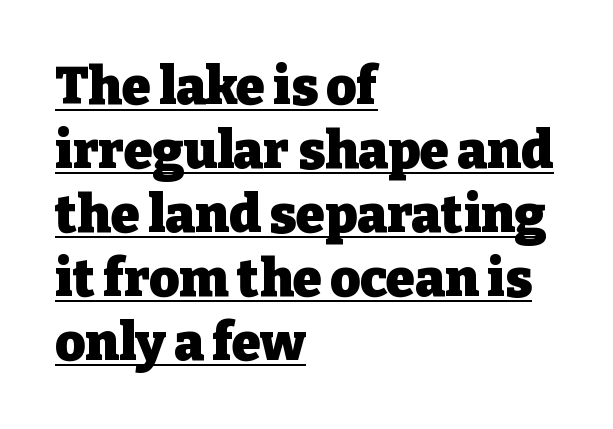
The image shows 52 px heavy serif type, upright; set left-aligned, line spacing 1.23x, normal letter spacing, underlined; low stroke contrast and a medium x-height.
